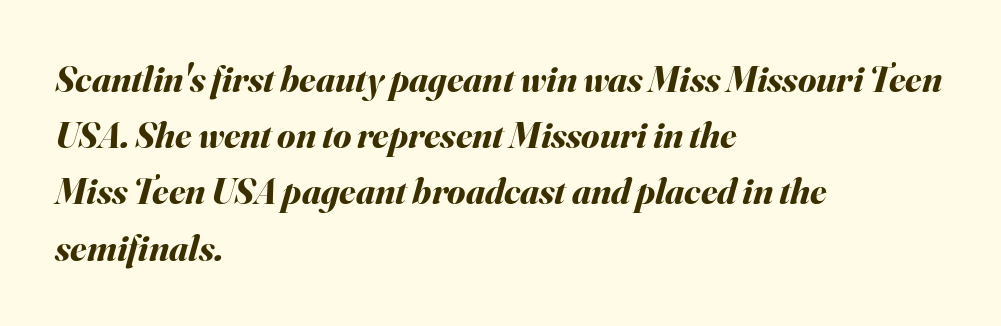
This block has exactly the height ordinary leading produces. Casual observation: everything's shoved over to the left. As a designer I'd log this as weight 700, bold. Rendered with sloped, italic letterforms. Bare-footed words on every line. Look at the tracking — it's just the regular setting, nothing added.
